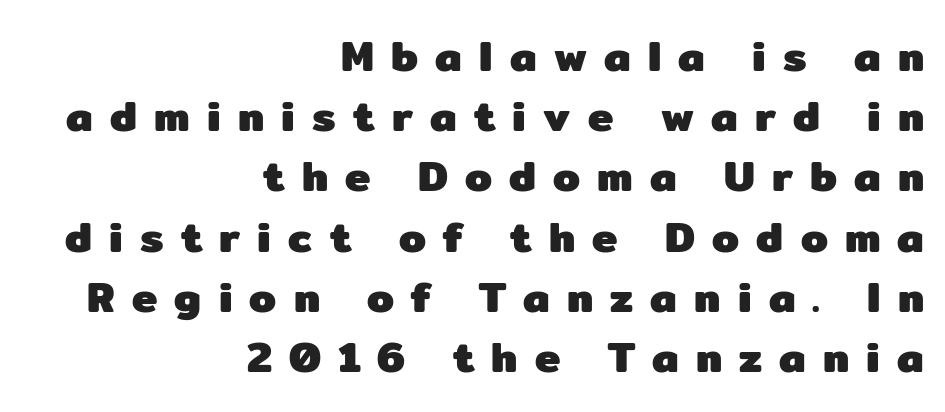
The image shows 43 px heavy sans-serif type, upright; set right-aligned, normal line spacing (1.4x), unusually wide letter spacing (+0.4 em), not underlined; low stroke contrast and a medium x-height.
